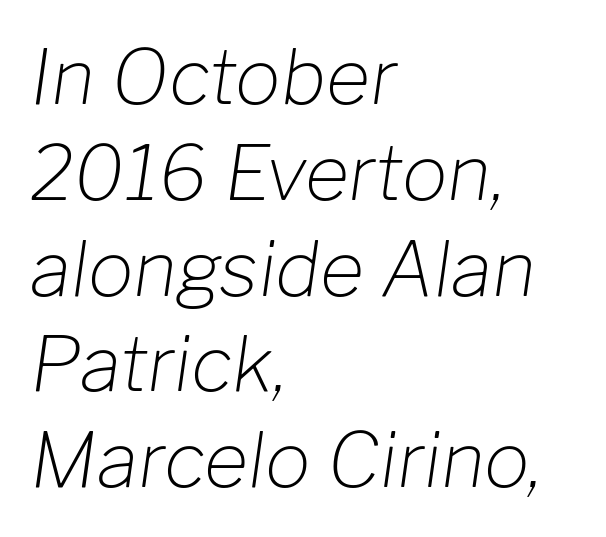
The line texture is even and compact thanks to regular tracking. Is the stroke heavy? The answer is a plain regular-or-lighter. This rendering features lettering with no underline. The rows are spaced the way most documents space them.
